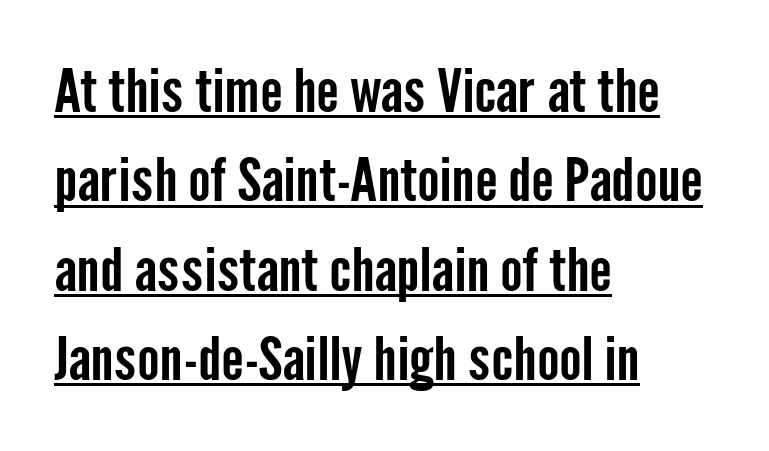
All the whitespace from short lines collects on the right. The axis of the letterforms is exactly vertical. In terms of leading, this rendering sits right in the middle. Looks like someone drew a line under every word here. No feet cap the strokes, marking this as sans-serif type.
